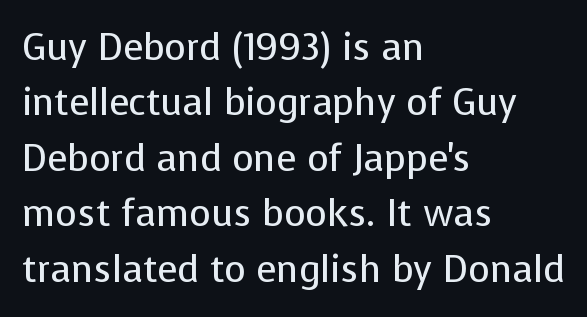
{"serif": "no", "italic": "no", "bold": "no", "weight": "regular", "width": "normal", "stroke_contrast": "low", "x_height": "medium", "monospaced": "no", "underline": "no", "align": "left", "line_spacing": "normal", "line_spacing_ratio": 1.5, "letter_spacing": "normal", "letter_spacing_em": 0.0, "glyph_px": 37}
